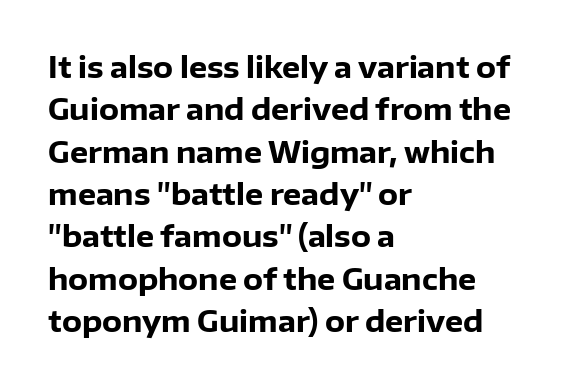
Q: Is the text bold? A: Yes.
Q: Is the text italic (slanted)? A: No, it is upright.
Q: Is the typeface a serif or a sans-serif typeface? A: Sans-serif.
Q: Is the text underlined? A: No.
Q: How is the paragraph aligned? A: Left-aligned.
Q: Is the spacing between letters normal or unusually wide? A: Normal.
Q: Is the spacing between lines tight, normal or loose? A: Normal.
Q: Width (condensed, normal, or wide)? A: Normal.
Q: Stroke contrast? A: Low.
Q: x-height? A: Medium.
Q: Monospaced? A: No.
